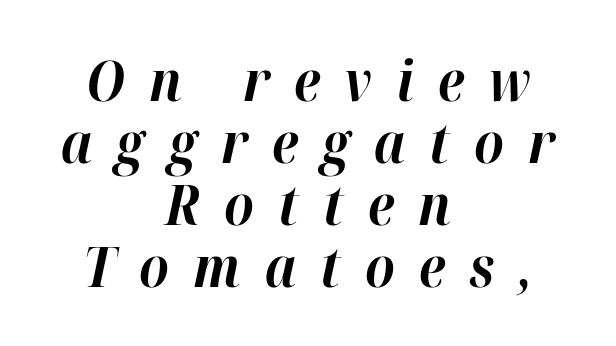
{"italic": "yes", "lean": "right", "slant_degrees": 12, "bold": "yes", "weight": "bold", "width": "normal", "stroke_contrast": "high", "x_height": "medium", "monospaced": "no", "underline": "no", "align": "center", "line_spacing": "tight", "line_spacing_ratio": 1.11, "letter_spacing": "wide", "letter_spacing_em": 0.43, "glyph_px": 56}
